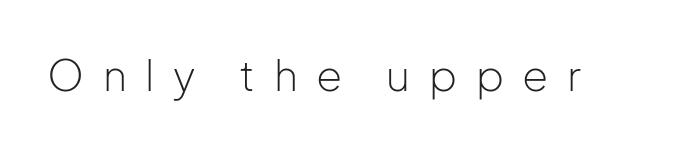
Lines of text with bare space underneath. The strokes carry an ordinary text weight at most. Here the glyphs are tracked loosely, breaking word shapes into spaced letters. Character widths vary here, with narrow letters taking less room than wide ones. Serif or sans? Sans — the stroke terminals are bare. Quick note: not italic, upright.
